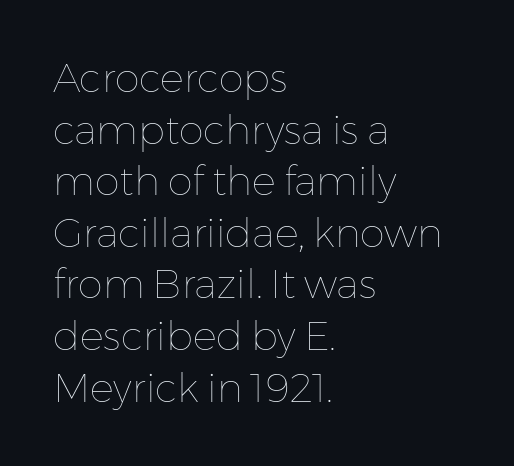
{"italic": "no", "bold": "no", "weight": "thin", "width": "normal", "stroke_contrast": "low", "x_height": "medium", "monospaced": "no", "underline": "no", "align": "left", "line_spacing": "normal", "line_spacing_ratio": 1.29, "letter_spacing": "normal", "letter_spacing_em": 0.0, "glyph_px": 40}
